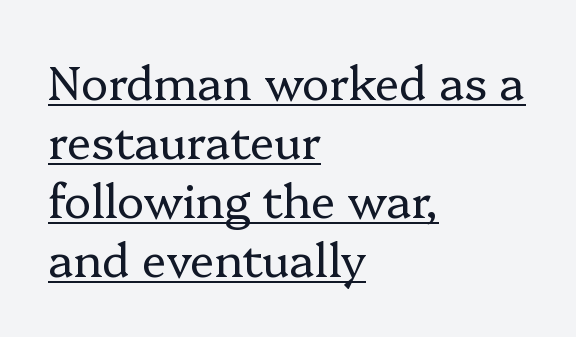
Upright lettering throughout. The leading is moderate, giving the passage an even texture. This rendering leaves character spacing at its baseline value. Unbolded letterforms with no extra heft.
